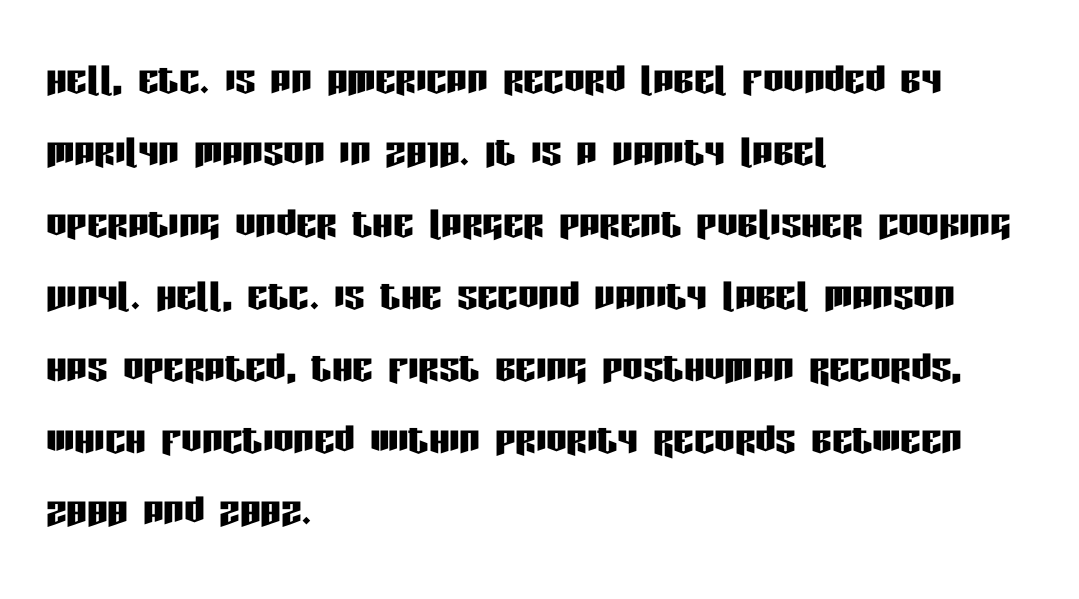
The rows are spaced the way most documents space them. The type is set solid horizontally, with unmodified tracking. Casual observation: everything's shoved over to the left. Ordinary non-slanted type is in use.
